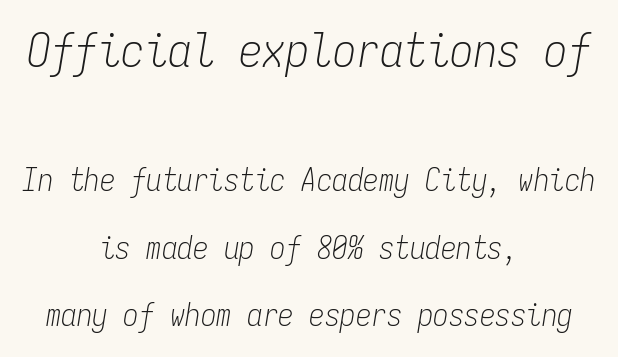
Q: Is the text bold? A: No.
Q: Is the text italic (slanted)? A: Yes, it leans right by about 9 degrees.
Q: Is the text underlined? A: No.
Q: How is the paragraph aligned? A: Centered.
Q: Is the spacing between letters normal or unusually wide? A: Normal.
Q: Is the spacing between lines tight, normal or loose? A: Loose.
Q: Which block of text is set in a larger size, the first (top) or the second (bottom)? A: The first (top) one.
Q: Width (condensed, normal, or wide)? A: Condensed.
Q: Stroke contrast? A: Low.
Q: x-height? A: Medium.
Q: Monospaced? A: Yes.
